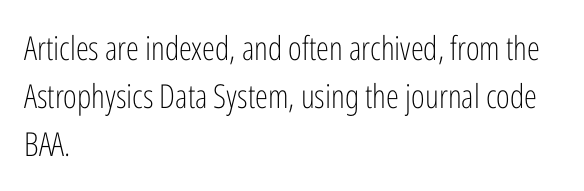
{"serif": "no", "italic": "no", "bold": "no", "weight": "light", "width": "condensed", "stroke_contrast": "low", "x_height": "medium", "monospaced": "no", "underline": "no", "align": "left", "line_spacing": "normal", "line_spacing_ratio": 1.46, "letter_spacing": "normal", "letter_spacing_em": 0.0, "glyph_px": 33}
